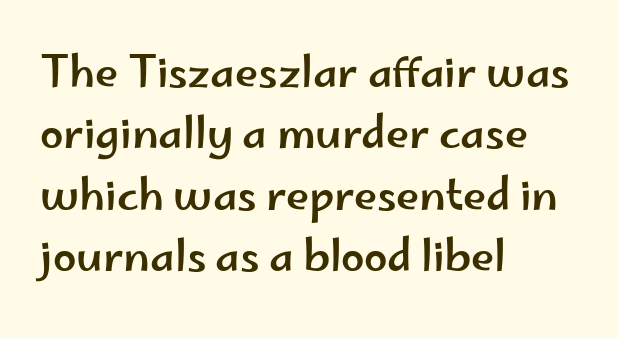
The image shows 42 px wide sans-serif type, upright; set left-aligned, normal line spacing (1.46x), normal letter spacing, not underlined; low stroke contrast and a small x-height.
